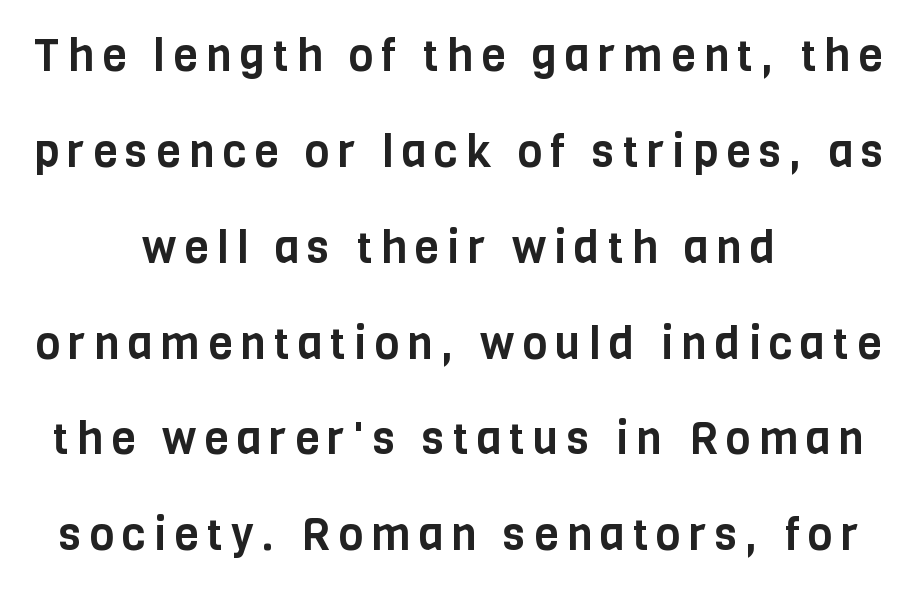
Q: Is the text italic (slanted)? A: No, it is upright.
Q: Is the typeface a serif or a sans-serif typeface? A: Sans-serif.
Q: Is the text underlined? A: No.
Q: How is the paragraph aligned? A: Centered.
Q: Is the spacing between lines tight, normal or loose? A: Loose.
Q: Width (condensed, normal, or wide)? A: Condensed.
Q: Stroke contrast? A: Low.
Q: x-height? A: Large.
Q: Monospaced? A: No.
